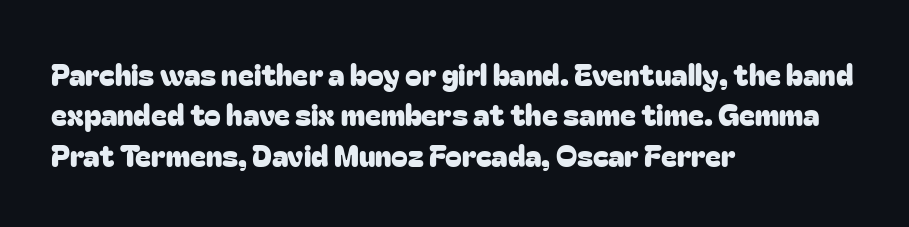
The image shows 30 px sans-serif type, upright; set left-aligned, normal line spacing (1.35x), normal letter spacing, not underlined; low stroke contrast and a medium x-height.
